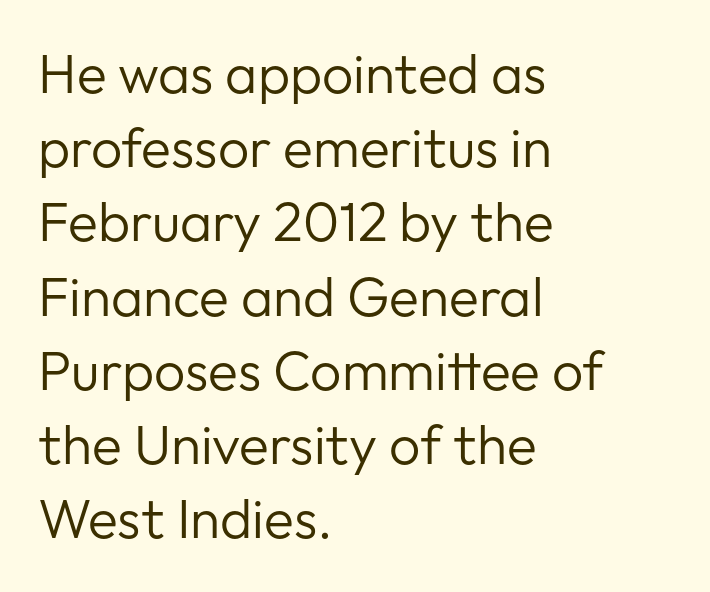
Q: Is the text bold? A: No.
Q: Is the text italic (slanted)? A: No, it is upright.
Q: Is the typeface a serif or a sans-serif typeface? A: Sans-serif.
Q: Is the text underlined? A: No.
Q: How is the paragraph aligned? A: Left-aligned.
Q: Is the spacing between letters normal or unusually wide? A: Normal.
Q: Is the spacing between lines tight, normal or loose? A: Normal.
Q: Width (condensed, normal, or wide)? A: Normal.
Q: Stroke contrast? A: Low.
Q: x-height? A: Medium.
Q: Monospaced? A: No.
